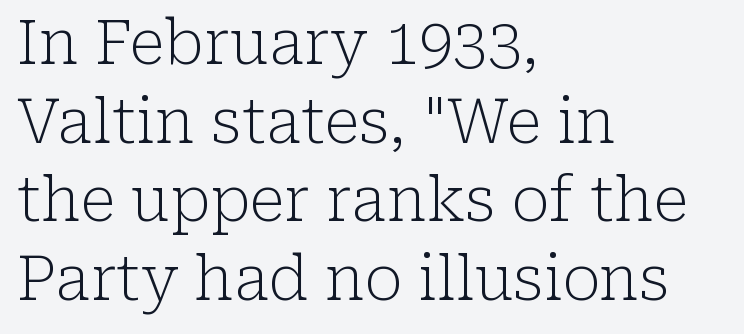
Q: Is the text bold? A: No.
Q: Is the text italic (slanted)? A: No, it is upright.
Q: Is the typeface a serif or a sans-serif typeface? A: Serif.
Q: Is the text underlined? A: No.
Q: How is the paragraph aligned? A: Left-aligned.
Q: Is the spacing between letters normal or unusually wide? A: Normal.
Q: Is the spacing between lines tight, normal or loose? A: Normal.
Q: Width (condensed, normal, or wide)? A: Normal.
Q: Stroke contrast? A: Low.
Q: x-height? A: Medium.
Q: Monospaced? A: No.
